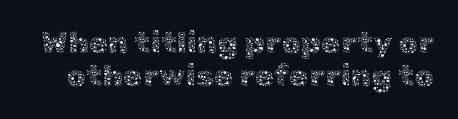
{"italic": "no", "bold": "no", "weight": "thin", "width": "normal", "x_height": "medium", "monospaced": "no", "underline": "no", "line_spacing": "tight", "line_spacing_ratio": 1.07, "letter_spacing": "normal", "letter_spacing_em": 0.0, "glyph_px": 31}
